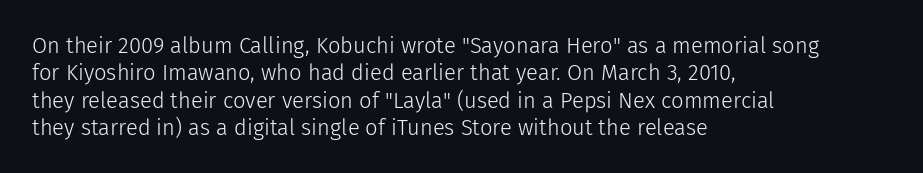
{"italic": "no", "bold": "no", "underline": "no", "align": "left", "line_spacing_ratio": 1.24, "letter_spacing": "normal", "letter_spacing_em": 0.0, "glyph_px": 22}
